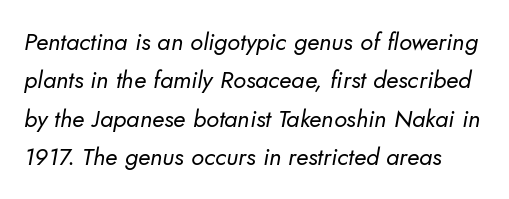
Leading: standard. Between one letter and the next there's only the usual sliver of space. These glyphs show unthickened strokes, regular width or finer. Honestly, there is no underline to notice here at all.
